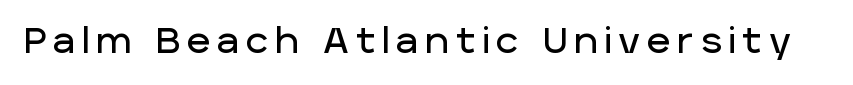
Q: Is the text italic (slanted)? A: No, it is upright.
Q: Is the typeface a serif or a sans-serif typeface? A: Sans-serif.
Q: Is the text underlined? A: No.
Q: Width (condensed, normal, or wide)? A: Normal.
Q: Stroke contrast? A: Low.
Q: x-height? A: Large.
Q: Monospaced? A: No.
